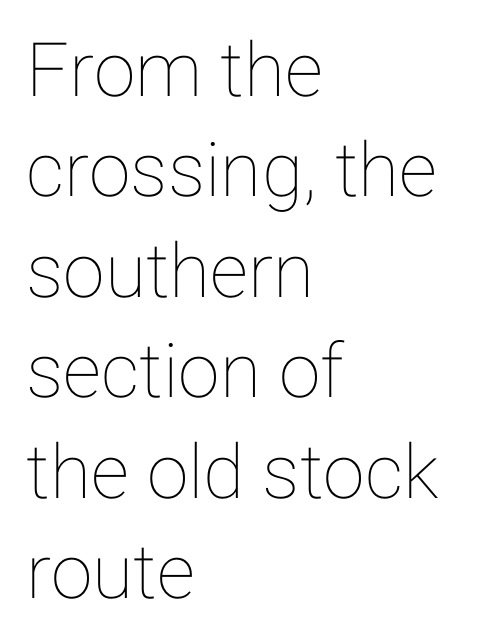
The image shows 75 px text type, upright; set left-aligned, normal line spacing (1.34x), normal letter spacing, not underlined; low stroke contrast and a medium x-height.
